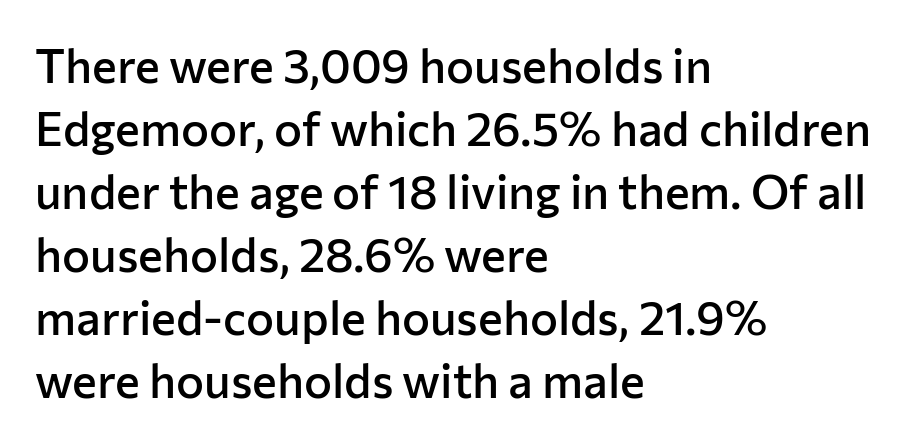
{"serif": "no", "italic": "no", "bold": "semi", "weight": "semibold", "width": "normal", "stroke_contrast": "low", "x_height": "medium", "monospaced": "no", "underline": "no", "align": "left", "line_spacing": "normal", "line_spacing_ratio": 1.34, "letter_spacing": "normal", "letter_spacing_em": 0.0, "glyph_px": 47}
